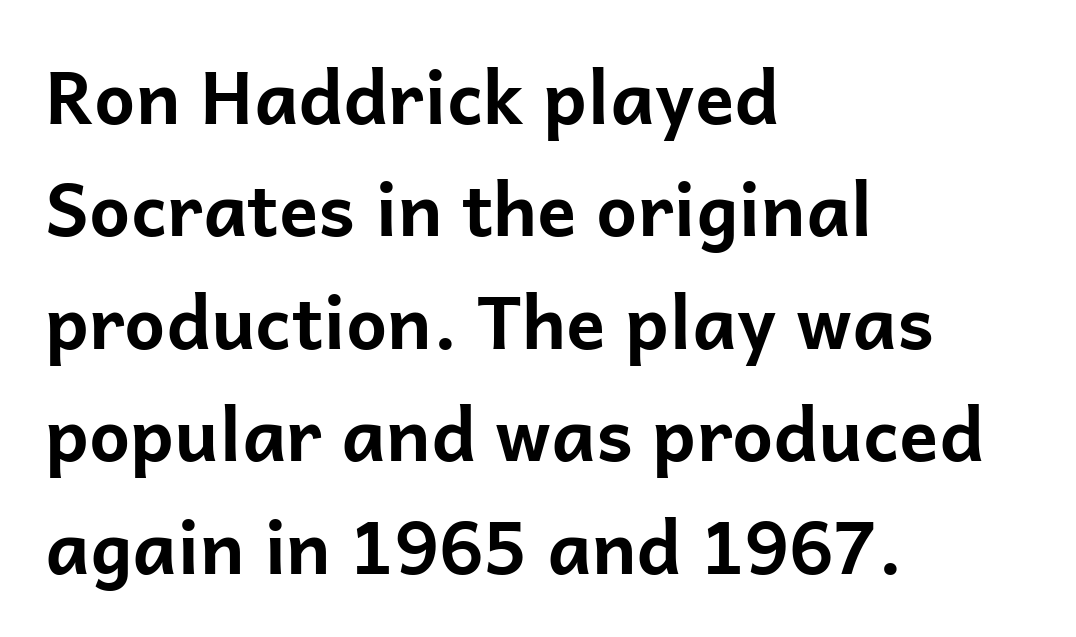
The image shows 73 px bold sans-serif type, upright; set left-aligned, normal line spacing (1.54x), normal letter spacing, not underlined; low stroke contrast and a medium x-height.
